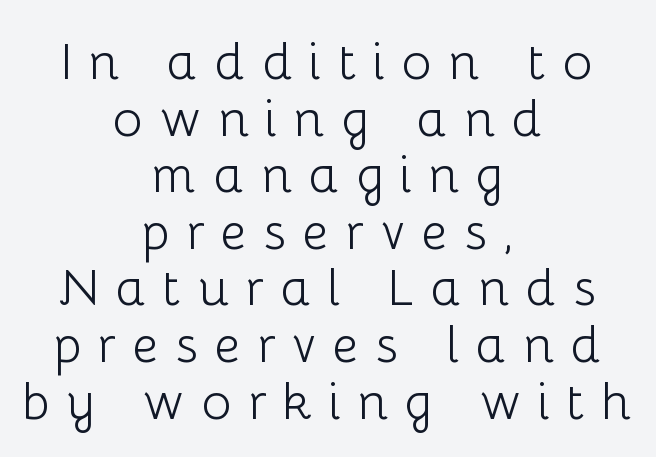
The designer dialed line spacing down below the default. The glyphs are unaccompanied by any horizontal stroke below them. Tracking value appears strongly positive — letters spread wide. Alignment: centered. Is the type heavy? It reads as light-to-regular instead. Spacing verdict: proportional, widths tailored to each character.
